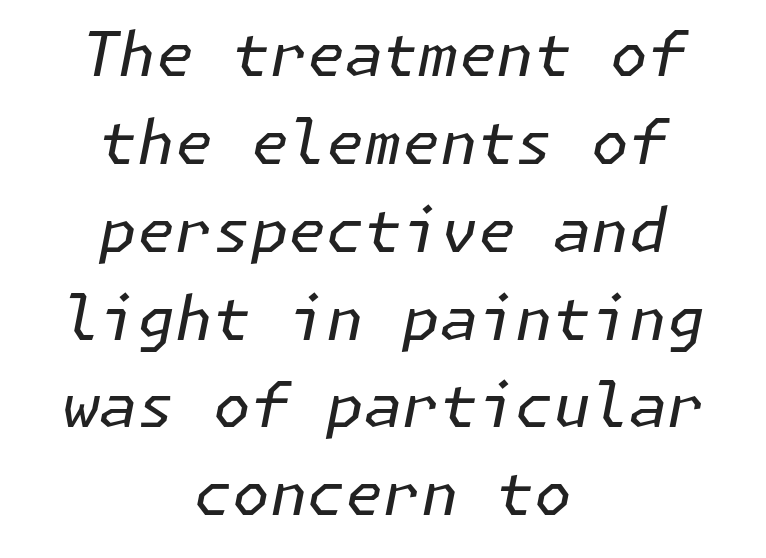
Q: Is the text bold? A: No.
Q: Is the text italic (slanted)? A: Yes, it leans right by about 11 degrees.
Q: Is the text underlined? A: No.
Q: How is the paragraph aligned? A: Centered.
Q: Is the spacing between letters normal or unusually wide? A: Normal.
Q: Is the spacing between lines tight, normal or loose? A: Normal.
Q: Width (condensed, normal, or wide)? A: Normal.
Q: Stroke contrast? A: Low.
Q: x-height? A: Medium.
